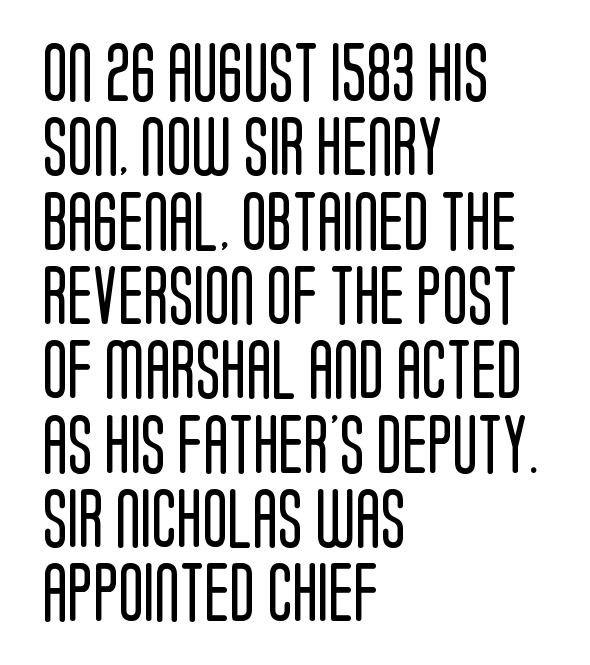
The image shows 59 px regular-weight, condensed sans-serif type, upright; set left-aligned, normal line spacing (1.26x), normal letter spacing, not underlined; low stroke contrast and a large x-height.
